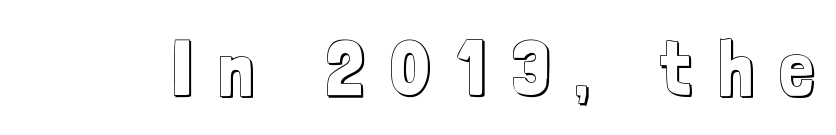
Q: Is the text italic (slanted)? A: No, it is upright.
Q: Is the text underlined? A: No.
Q: Is the spacing between letters normal or unusually wide? A: Unusually wide.
Q: Width (condensed, normal, or wide)? A: Condensed.
Q: x-height? A: Medium.
Q: Monospaced? A: No.
